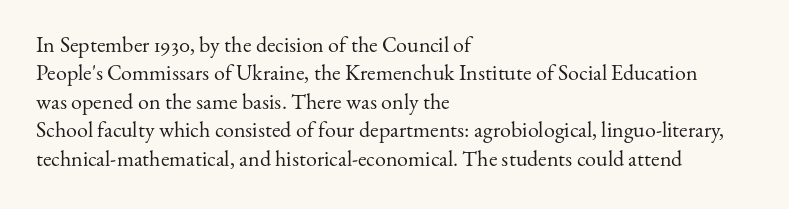
{"italic": "no", "bold": "no", "underline": "no", "align": "left", "line_spacing": "normal", "line_spacing_ratio": 1.29, "letter_spacing": "normal", "letter_spacing_em": 0.0, "glyph_px": 22}
